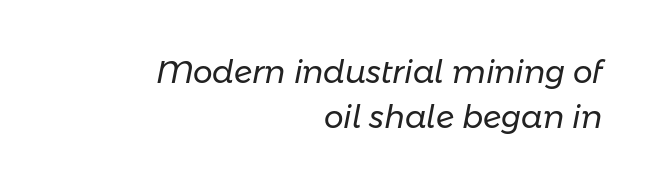
Q: Is the text bold? A: No.
Q: Is the text italic (slanted)? A: Yes, it leans right by about 11 degrees.
Q: Is the text underlined? A: No.
Q: How is the paragraph aligned? A: Right-aligned.
Q: Is the spacing between letters normal or unusually wide? A: Normal.
Q: Is the spacing between lines tight, normal or loose? A: Normal.
Q: Width (condensed, normal, or wide)? A: Normal.
Q: Stroke contrast? A: Low.
Q: x-height? A: Medium.
Q: Monospaced? A: No.
